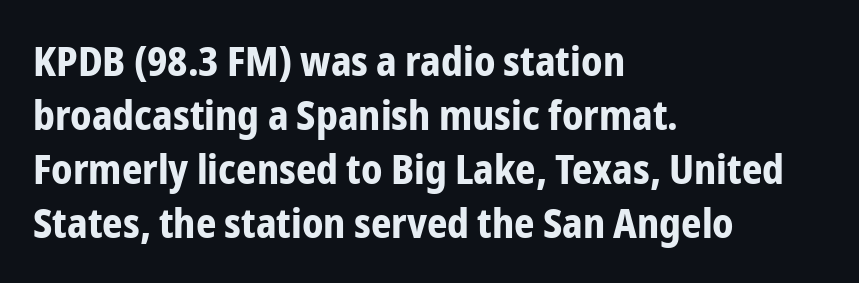
Q: Is the text bold? A: Yes.
Q: Is the text italic (slanted)? A: No, it is upright.
Q: Is the typeface a serif or a sans-serif typeface? A: Sans-serif.
Q: Is the text underlined? A: No.
Q: How is the paragraph aligned? A: Left-aligned.
Q: Is the spacing between letters normal or unusually wide? A: Normal.
Q: Is the spacing between lines tight, normal or loose? A: Normal.
Q: Width (condensed, normal, or wide)? A: Condensed.
Q: Stroke contrast? A: Low.
Q: x-height? A: Medium.
Q: Monospaced? A: No.
